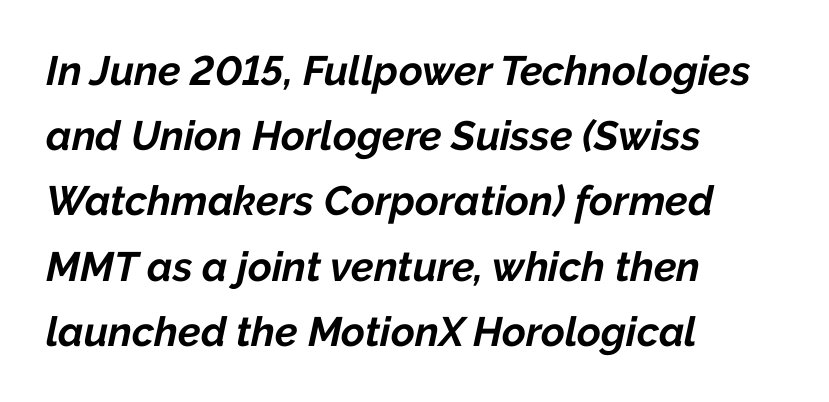
Is there much room between lines? A standard amount, neither cramped nor airy. Horizontal alignment here is leftward, the default for most running prose. Compared with ordinary roman type, these characters are visibly tilted. These lines keep a tight, regular rhythm from letter to letter. The specimen omits any rule beneath the text block's lines.
